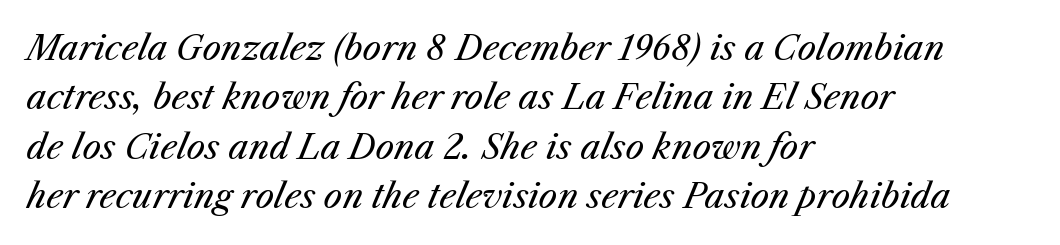
The lettering tilts uniformly, giving the passage an italic look. Spacing verdict: proportional, widths tailored to each character. The tracking reads as untouched default to a designer's eye. Whoever set this chose a conventional vertical rhythm. Horizontal alignment here is leftward, the default for most running prose. This rendering features lettering with no underline.
